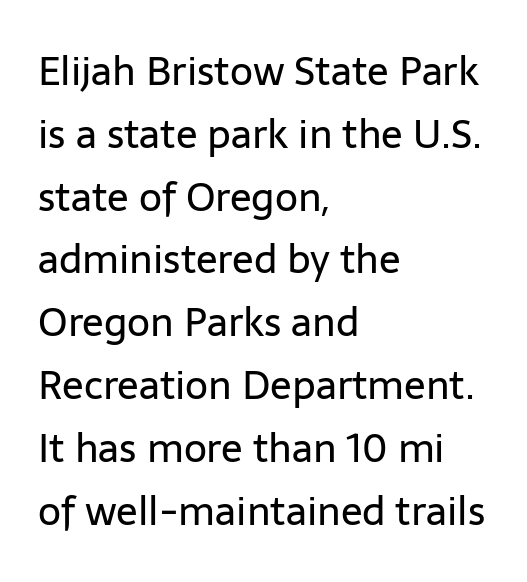
{"serif": "no", "italic": "no", "bold": "no", "weight": "regular", "width": "normal", "stroke_contrast": "low", "x_height": "medium", "monospaced": "no", "underline": "no", "align": "left", "line_spacing": "normal", "line_spacing_ratio": 1.57, "letter_spacing": "normal", "letter_spacing_em": 0.0, "glyph_px": 40}
